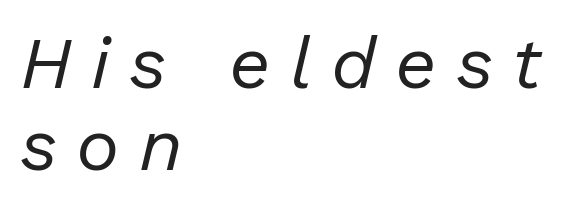
Q: Is the text bold? A: No.
Q: Is the text italic (slanted)? A: Yes, it leans right by about 13 degrees.
Q: Is the text underlined? A: No.
Q: How is the paragraph aligned? A: Left-aligned.
Q: Is the spacing between letters normal or unusually wide? A: Unusually wide.
Q: Is the spacing between lines tight, normal or loose? A: Tight.
Q: Width (condensed, normal, or wide)? A: Normal.
Q: Stroke contrast? A: Low.
Q: x-height? A: Medium.
Q: Monospaced? A: No.
